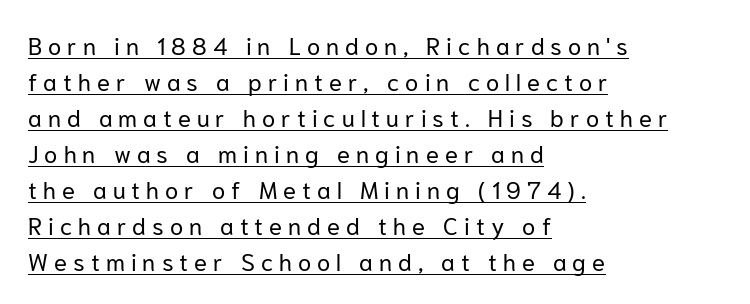
{"italic": "no", "bold": "no", "underline": "yes", "align": "left", "line_spacing": "normal", "line_spacing_ratio": 1.5, "letter_spacing": "wide", "letter_spacing_em": 0.25, "glyph_px": 24}
